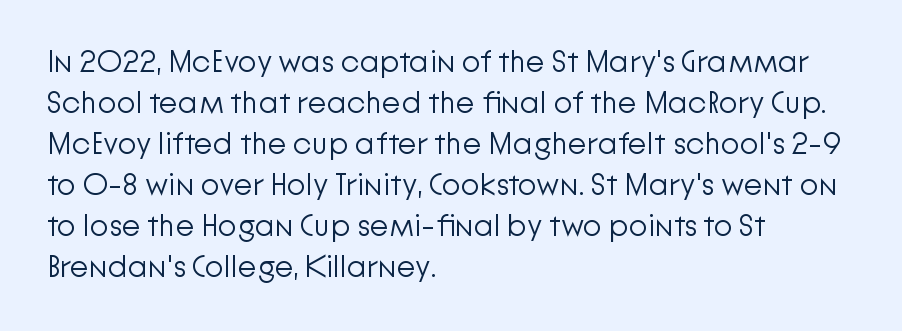
Q: Is the text bold? A: No.
Q: Is the text italic (slanted)? A: No, it is upright.
Q: Is the typeface a serif or a sans-serif typeface? A: Sans-serif.
Q: Is the text underlined? A: No.
Q: How is the paragraph aligned? A: Left-aligned.
Q: Is the spacing between letters normal or unusually wide? A: Normal.
Q: Is the spacing between lines tight, normal or loose? A: Normal.
Q: Width (condensed, normal, or wide)? A: Normal.
Q: Stroke contrast? A: Low.
Q: x-height? A: Medium.
Q: Monospaced? A: No.
